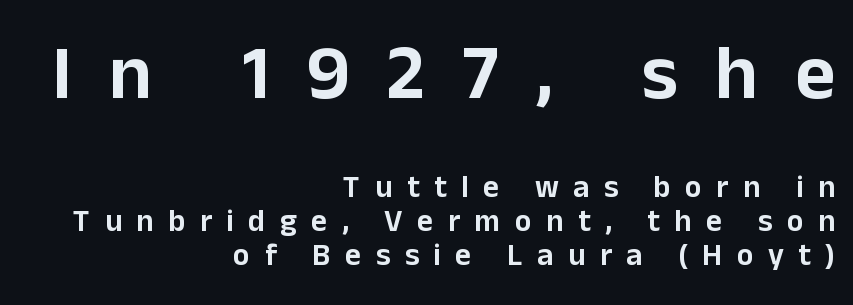
{"serif": "no", "italic": "no", "width": "normal", "stroke_contrast": "low", "x_height": "medium", "monospaced": "no", "underline": "no", "align": "right", "line_spacing": "tight", "line_spacing_ratio": 1.09, "letter_spacing": "wide", "letter_spacing_em": 0.47, "larger_block": "first", "size_ratio": 2.52, "glyph_px": 78}
